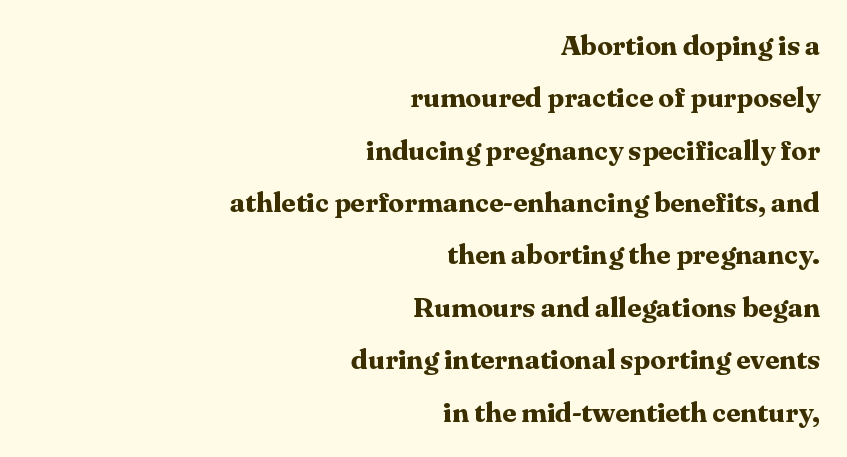
The image shows 28 px bold serif type, upright; set right-aligned, line spacing 1.87x, normal letter spacing, not underlined; medium stroke contrast and a medium x-height.
